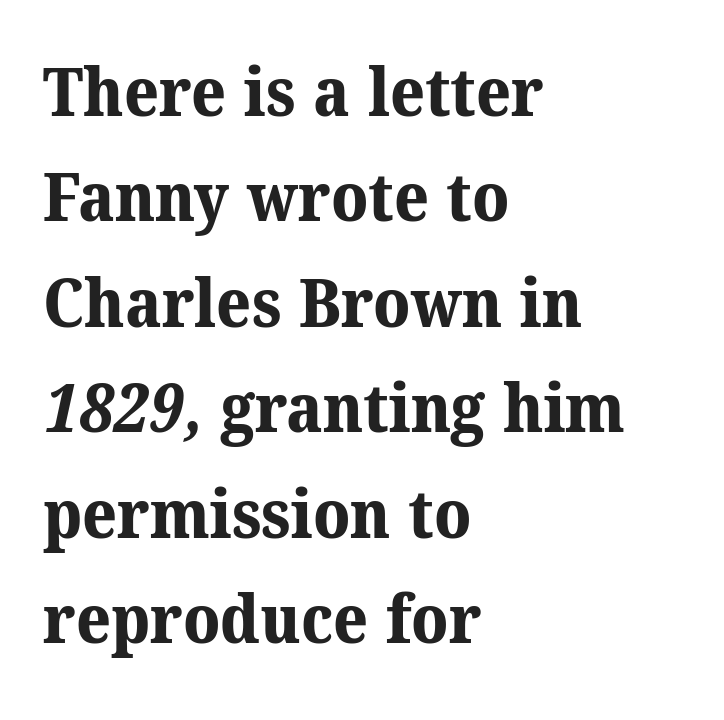
Varying glyph widths throughout — classic text-font behaviour. Quick note: underline off. A classic flush-left, rag-right setting is used for this passage. These words are printed bold, with thick strokes throughout.
